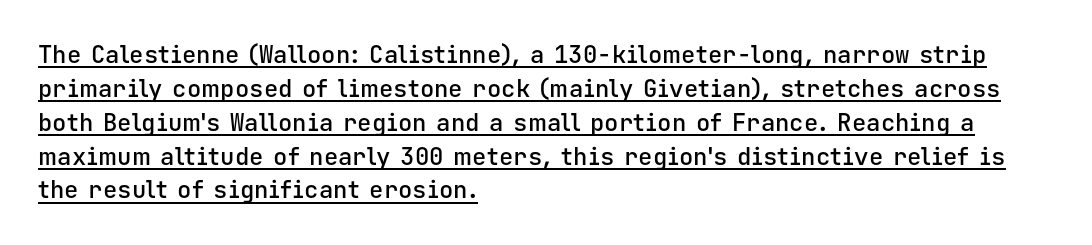
The image shows 24 px text type, upright; set left-aligned, normal line spacing (1.41x), normal letter spacing, underlined.
